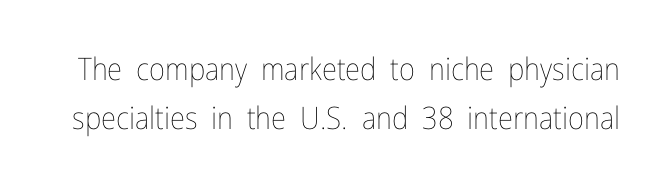
Q: Is the text bold? A: No.
Q: Is the text italic (slanted)? A: No, it is upright.
Q: Is the text underlined? A: No.
Q: Is the spacing between letters normal or unusually wide? A: Normal.
Q: Is the spacing between lines tight, normal or loose? A: Normal.
Q: Width (condensed, normal, or wide)? A: Condensed.
Q: Stroke contrast? A: Low.
Q: x-height? A: Medium.
Q: Monospaced? A: No.
